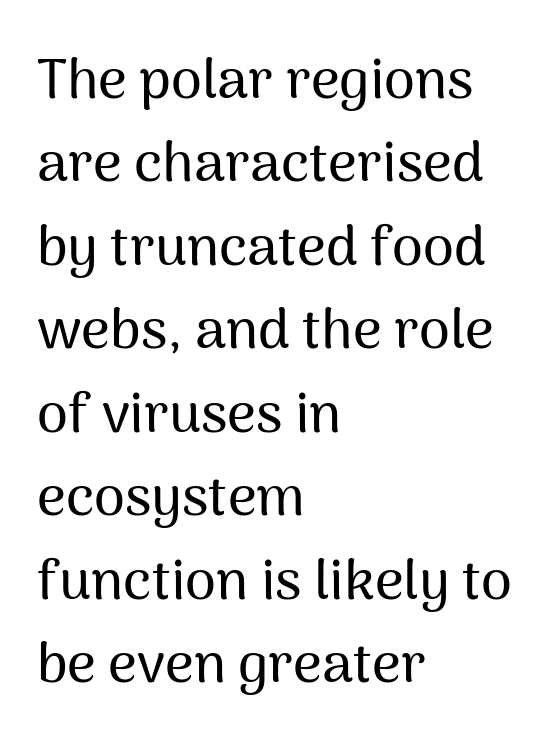
Q: Is the text italic (slanted)? A: No, it is upright.
Q: Is the typeface a serif or a sans-serif typeface? A: Sans-serif.
Q: Is the text underlined? A: No.
Q: How is the paragraph aligned? A: Left-aligned.
Q: Is the spacing between letters normal or unusually wide? A: Normal.
Q: Is the spacing between lines tight, normal or loose? A: Normal.
Q: Width (condensed, normal, or wide)? A: Normal.
Q: Stroke contrast? A: Medium.
Q: x-height? A: Medium.
Q: Monospaced? A: No.
